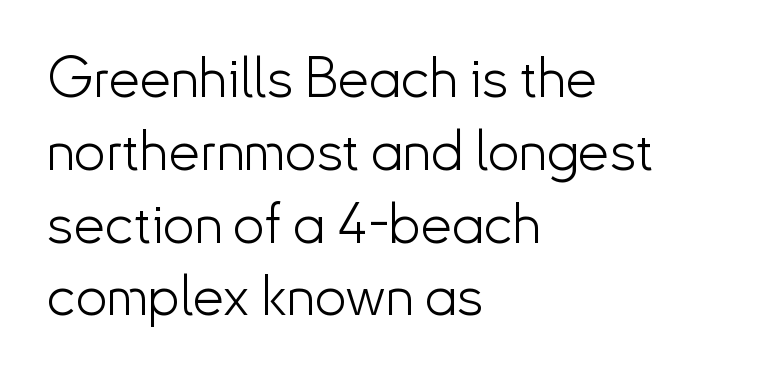
The image shows 56 px light sans-serif type, upright; set left-aligned, normal line spacing (1.3x), normal letter spacing, not underlined; low stroke contrast and a small x-height.
